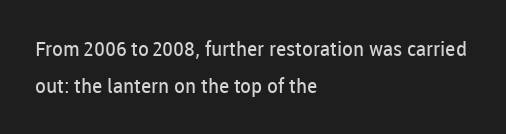
{"italic": "no", "bold": "no", "underline": "no", "align": "left", "line_spacing_ratio": 1.83, "letter_spacing": "normal", "letter_spacing_em": 0.0, "glyph_px": 20}
